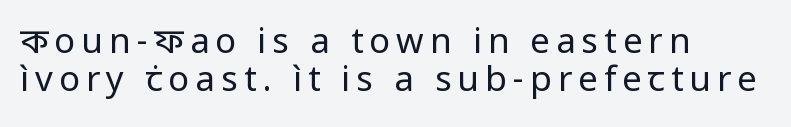
Q: Is the text bold? A: No.
Q: Is the text italic (slanted)? A: No, it is upright.
Q: Is the typeface a serif or a sans-serif typeface? A: Sans-serif.
Q: Is the text underlined? A: No.
Q: How is the paragraph aligned? A: Left-aligned.
Q: Is the spacing between lines tight, normal or loose? A: Tight.
Q: Width (condensed, normal, or wide)? A: Normal.
Q: Stroke contrast? A: Low.
Q: x-height? A: Medium.
Q: Monospaced? A: No.
